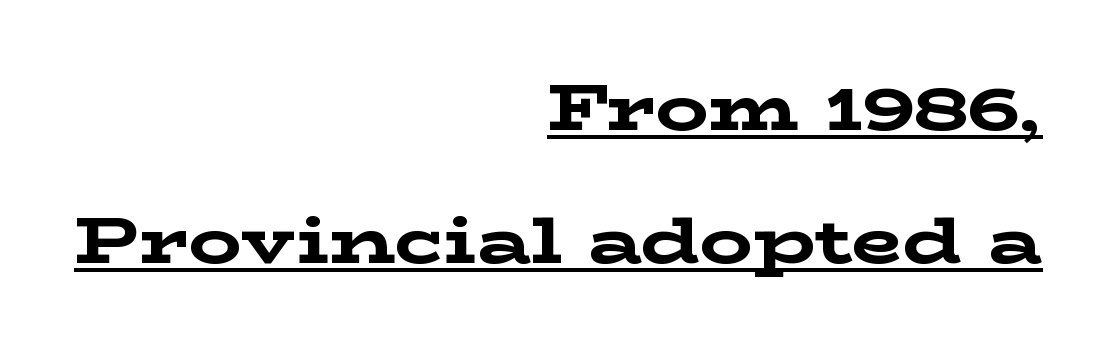
The image shows 66 px bold, wide serif type, upright; set right-aligned, loose line spacing (2.01x), normal letter spacing, underlined; low stroke contrast and a medium x-height.
